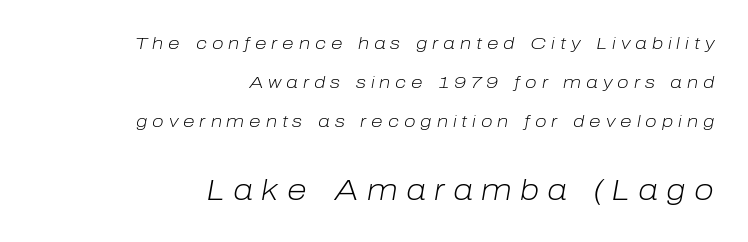
The image shows 29 px light type, italic (leaning right); set right-aligned, loose line spacing (2.3x), unusually wide letter spacing (+0.29 em), not underlined; the second (bottom) block is 1.71x larger; low stroke contrast and a medium x-height.
